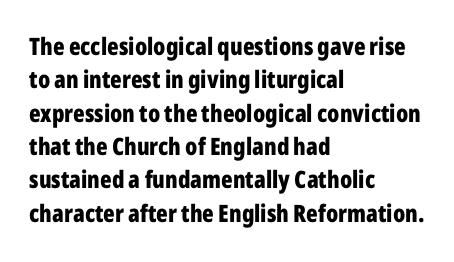
{"italic": "no", "bold": "yes", "underline": "no", "align": "left", "line_spacing": "normal", "line_spacing_ratio": 1.39, "letter_spacing": "normal", "letter_spacing_em": 0.0, "glyph_px": 24}
